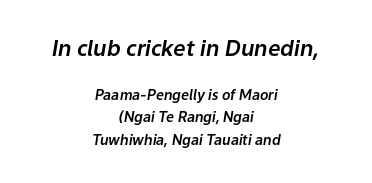
Notice how descenders clear the ascenders below comfortably — that's standard leading. Characters are canted at an angle relative to the baseline's perpendicular. Standard letterfit; no display-style spreading of the glyphs. Type size steps down from the first block to the second. The compositor balanced each line on the midline.
